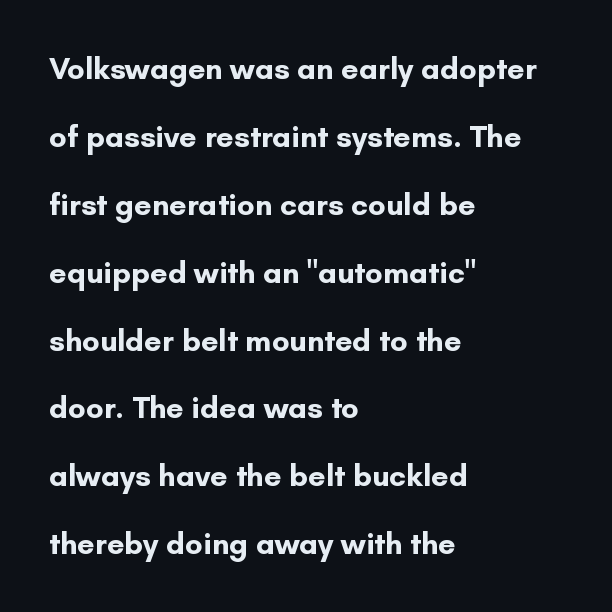
Q: Is the text bold? A: Yes.
Q: Is the text italic (slanted)? A: No, it is upright.
Q: Is the typeface a serif or a sans-serif typeface? A: Sans-serif.
Q: Is the text underlined? A: No.
Q: How is the paragraph aligned? A: Left-aligned.
Q: Is the spacing between letters normal or unusually wide? A: Normal.
Q: Is the spacing between lines tight, normal or loose? A: Loose.
Q: Width (condensed, normal, or wide)? A: Normal.
Q: Stroke contrast? A: Low.
Q: x-height? A: Small.
Q: Monospaced? A: No.
